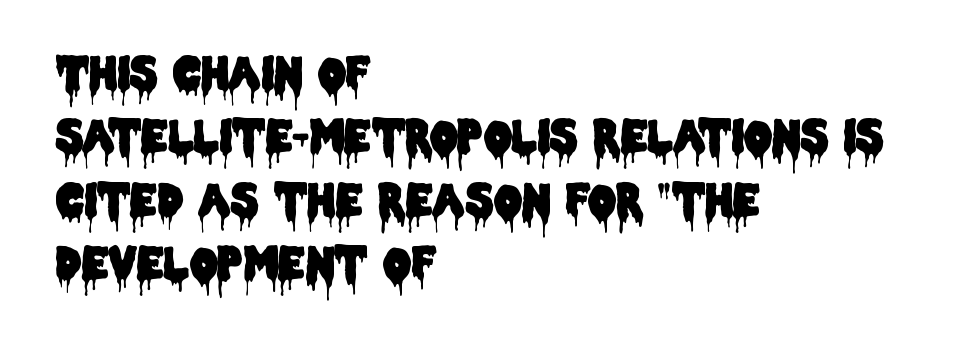
The image shows 44 px condensed sans-serif type, upright; set left-aligned, normal line spacing (1.44x), normal letter spacing, not underlined; low stroke contrast and a large x-height.
